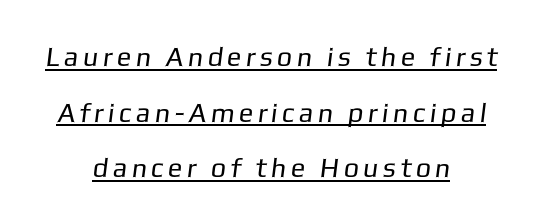
The image shows 27 px text type; set centered, loose line spacing (2.06x), underlined.
